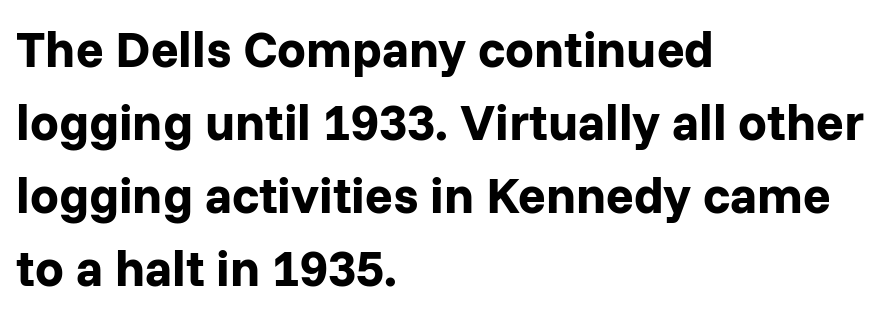
The image shows 51 px bold sans-serif type, upright; set left-aligned, normal line spacing (1.43x), normal letter spacing, not underlined; low stroke contrast and a medium x-height.
